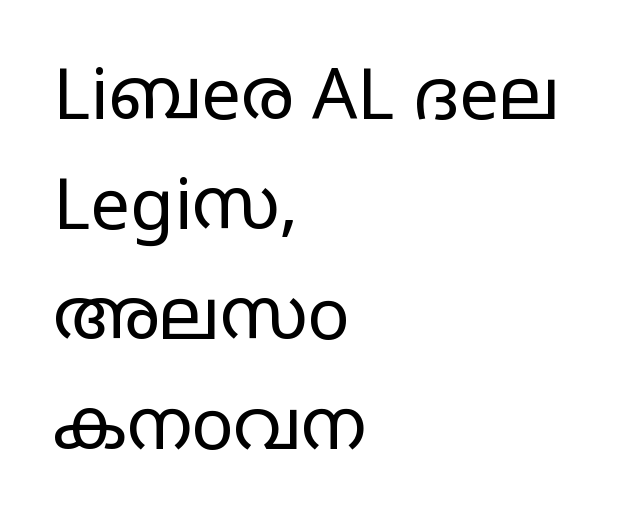
{"serif": "no", "italic": "no", "bold": "no", "weight": "regular", "width": "wide", "stroke_contrast": "low", "x_height": "large", "monospaced": "no", "underline": "no", "align": "left", "line_spacing": "normal", "line_spacing_ratio": 1.55, "letter_spacing": "normal", "letter_spacing_em": 0.0, "glyph_px": 71}
